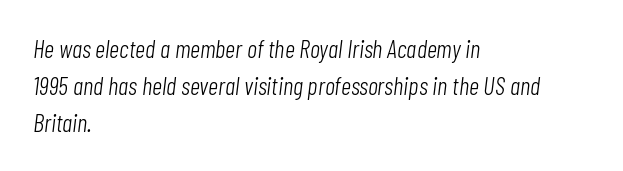
Q: Is the text bold? A: No.
Q: Is the text italic (slanted)? A: Yes, it leans right by about 7 degrees.
Q: Is the text underlined? A: No.
Q: How is the paragraph aligned? A: Left-aligned.
Q: Is the spacing between letters normal or unusually wide? A: Normal.
Q: Is the spacing between lines tight, normal or loose? A: Normal.
